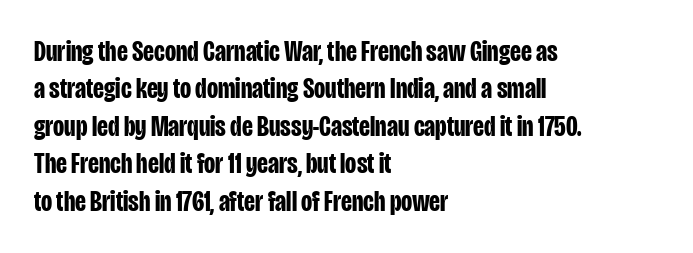
{"serif": "no", "italic": "no", "bold": "yes", "weight": "bold", "width": "condensed", "stroke_contrast": "low", "x_height": "large", "monospaced": "no", "underline": "no", "align": "left", "line_spacing": "normal", "line_spacing_ratio": 1.29, "letter_spacing": "normal", "letter_spacing_em": 0.0, "glyph_px": 29}
